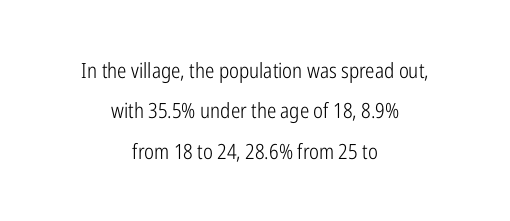
The image shows 21 px text type, upright; set centered, loose line spacing (1.92x), normal letter spacing, not underlined.
